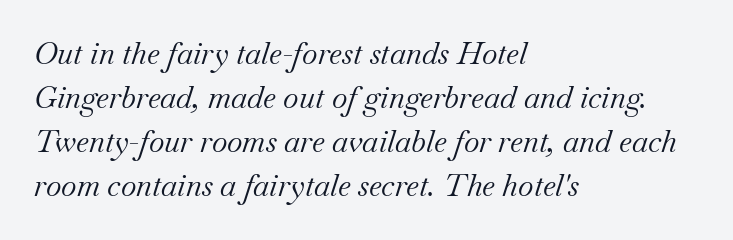
{"serif": "yes", "italic": "yes", "lean": "right", "slant_degrees": 18, "bold": "no", "weight": "regular", "width": "normal", "stroke_contrast": "medium", "x_height": "small", "monospaced": "no", "underline": "no", "align": "left", "line_spacing": "normal", "line_spacing_ratio": 1.47, "letter_spacing": "normal", "letter_spacing_em": 0.0, "glyph_px": 30}
